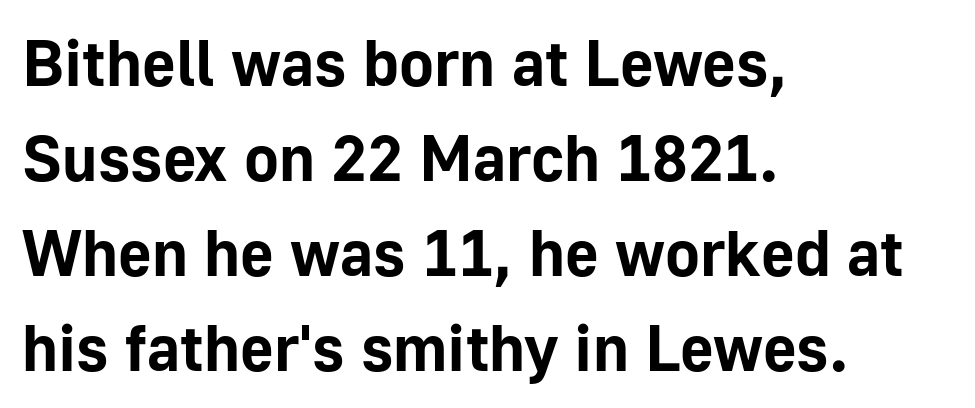
The font's upright variant was chosen for this text. Clear beneath every line of the passage. Heft: maximum for text — a bold. The face used here is rendered with its standard letterfit. Spacing verdict: proportional, widths tailored to each character.
